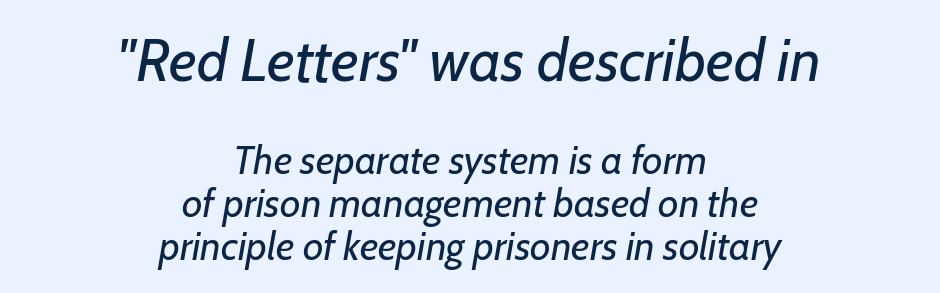
Caption: multi-line text, centered on the measure. Interline gaps are noticeably narrow in this sample. In terms of letterspacing, this is plain default setting. Caption: upper text group enlarged, lower text group reduced.
